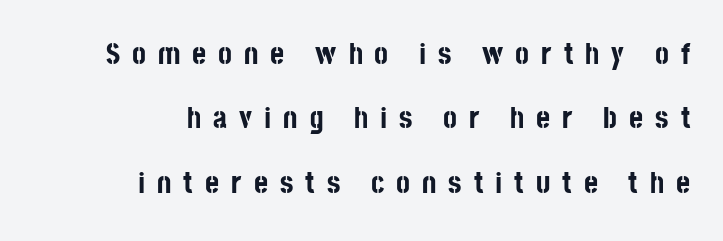
{"serif": "no", "italic": "no", "bold": "yes", "weight": "bold", "width": "condensed", "stroke_contrast": "low", "x_height": "large", "monospaced": "no", "underline": "no", "align": "right", "line_spacing": "loose", "line_spacing_ratio": 2.15, "letter_spacing": "wide", "letter_spacing_em": 0.4, "glyph_px": 30}
